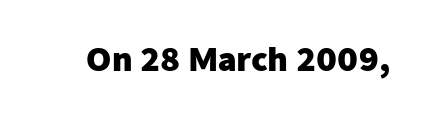
Q: Is the text bold? A: Yes.
Q: Is the text italic (slanted)? A: No, it is upright.
Q: Is the typeface a serif or a sans-serif typeface? A: Sans-serif.
Q: Is the text underlined? A: No.
Q: Is the spacing between letters normal or unusually wide? A: Normal.
Q: Width (condensed, normal, or wide)? A: Normal.
Q: Stroke contrast? A: Low.
Q: x-height? A: Medium.
Q: Monospaced? A: No.
